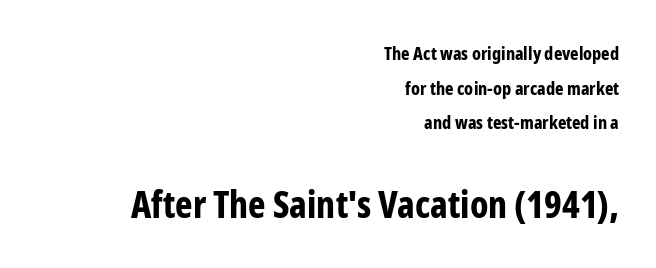
Quick note: interline space is abundant. The text was rendered using a sans face with plain stroke endings. The gaps between neighbouring characters are ordinary and unremarkable. Short and long lines alike share a common ending point at right.
